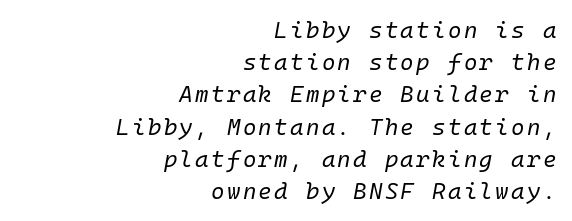
The image shows 23 px text type, italic (leaning right); set right-aligned, normal line spacing (1.4x), not underlined.
